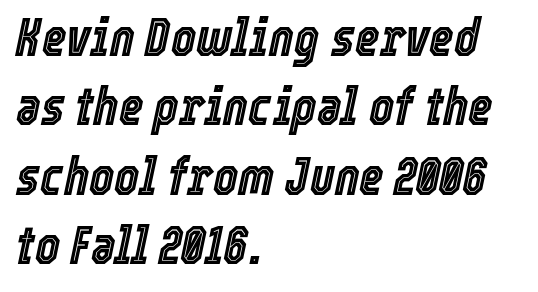
{"italic": "yes", "lean": "right", "slant_degrees": 12, "width": "condensed", "x_height": "medium", "monospaced": "no", "underline": "no", "align": "left", "line_spacing": "normal", "line_spacing_ratio": 1.31, "letter_spacing": "normal", "letter_spacing_em": 0.0, "glyph_px": 53}
